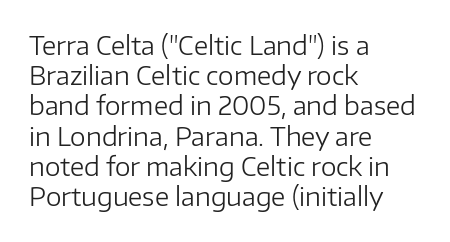
In terms of posture, this sample is upright. The rendering keeps characters at their native spacing. Caption: face not bold, strokes unweighted. The string is rendered with underlining switched off. Horizontal alignment here is leftward, the default for most running prose.
